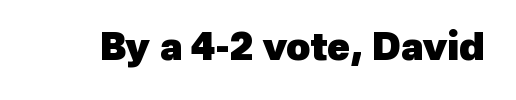
Q: Is the text bold? A: Yes.
Q: Is the typeface a serif or a sans-serif typeface? A: Sans-serif.
Q: Is the text underlined? A: No.
Q: Is the spacing between letters normal or unusually wide? A: Normal.
Q: Width (condensed, normal, or wide)? A: Normal.
Q: x-height? A: Medium.
Q: Monospaced? A: No.
